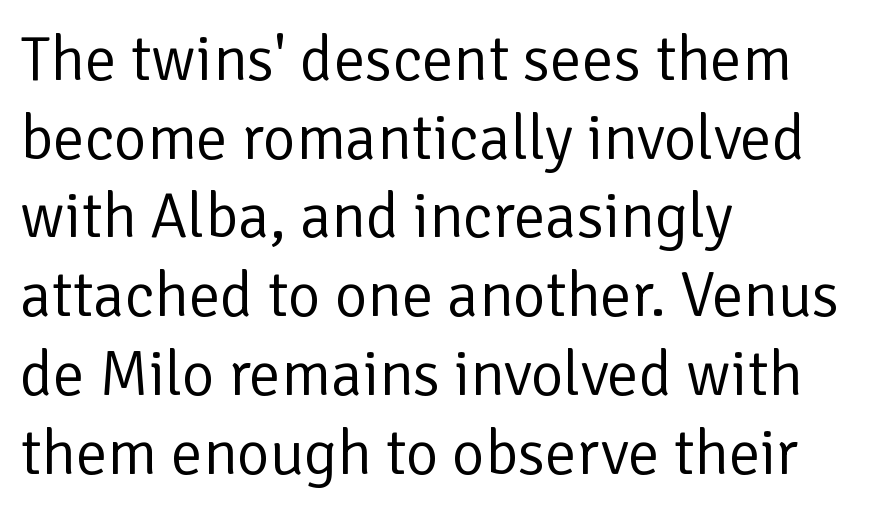
Q: Is the text bold? A: No.
Q: Is the text italic (slanted)? A: No, it is upright.
Q: Is the typeface a serif or a sans-serif typeface? A: Sans-serif.
Q: Is the text underlined? A: No.
Q: How is the paragraph aligned? A: Left-aligned.
Q: Is the spacing between letters normal or unusually wide? A: Normal.
Q: Is the spacing between lines tight, normal or loose? A: Normal.
Q: Width (condensed, normal, or wide)? A: Normal.
Q: Stroke contrast? A: Low.
Q: x-height? A: Medium.
Q: Monospaced? A: No.
